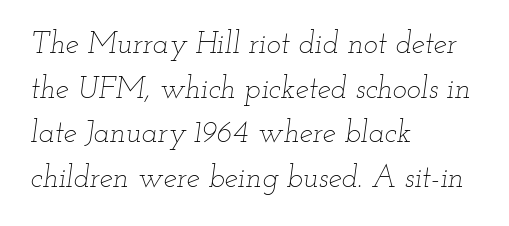
No chunkiness to these letters — they're not bold. These lines are set flush left with a ragged right edge. In terms of leading, this rendering sits right in the middle. The area under the type is left untouched. The passage shown is typed in a proportional face where columns would drift.
